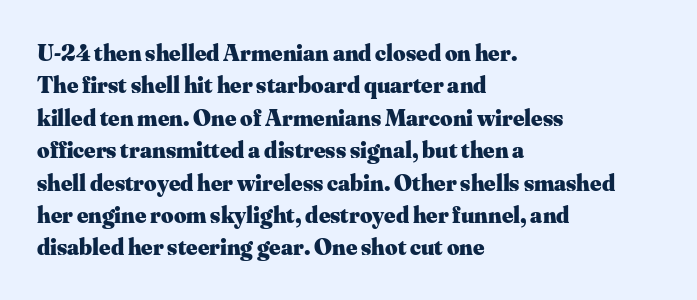
Whoever set this chose a conventional vertical rhythm. Emphasis by weight is at full strength: bold. The setting favours the left margin, as ordinary paragraphs usually do. Glance below the letters and you will spot only blank space. Rendered with straight, roman letterforms.
